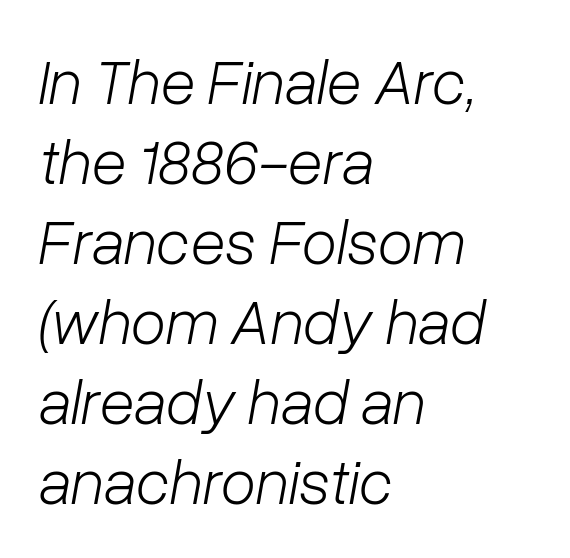
{"italic": "yes", "lean": "right", "slant_degrees": 10, "bold": "no", "weight": "light", "width": "normal", "stroke_contrast": "low", "x_height": "medium", "monospaced": "no", "underline": "no", "align": "left", "line_spacing": "normal", "line_spacing_ratio": 1.25, "letter_spacing": "normal", "letter_spacing_em": 0.0, "glyph_px": 64}
